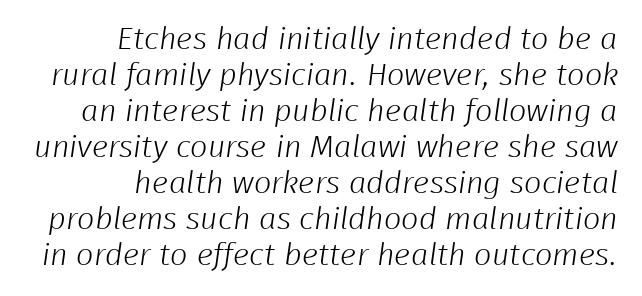
The space directly below the letters is spotless. Think of a printed novel: that variable character pitch is what you see here. Is the stroke heavy? The answer is a plain regular-or-lighter. Does the copy run flush right? Yes — the right margin is perfectly even.
